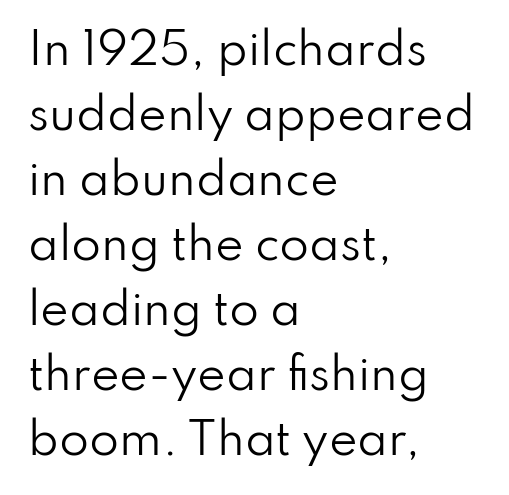
{"serif": "no", "italic": "no", "bold": "no", "weight": "regular", "width": "normal", "stroke_contrast": "low", "x_height": "small", "monospaced": "no", "underline": "no", "align": "left", "line_spacing": "normal", "line_spacing_ratio": 1.51, "letter_spacing": "normal", "letter_spacing_em": 0.0, "glyph_px": 43}
